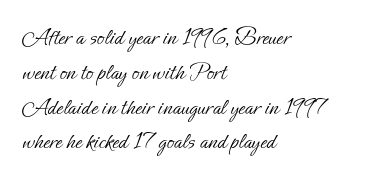
{"bold": "no", "underline": "no", "align": "left", "line_spacing": "normal", "line_spacing_ratio": 1.45, "letter_spacing": "normal", "letter_spacing_em": 0.0, "glyph_px": 24}
